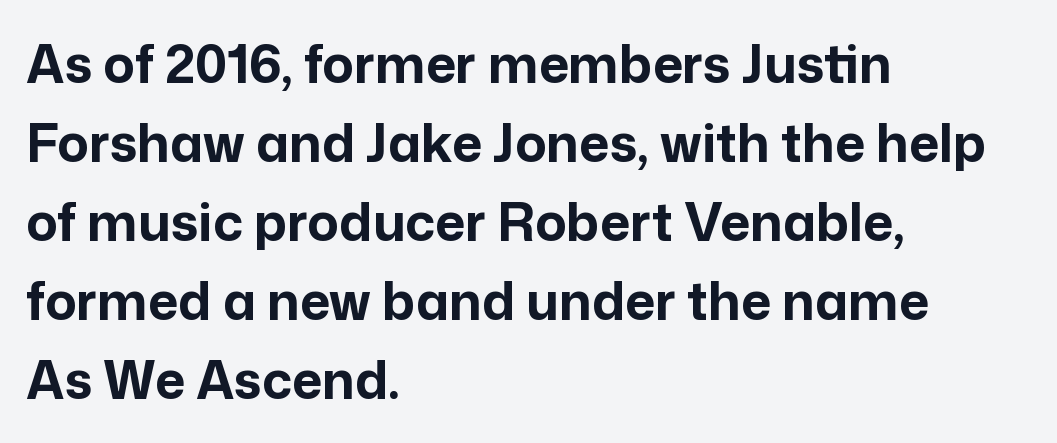
The image shows 52 px bold sans-serif type, upright; set left-aligned, normal line spacing (1.52x), normal letter spacing, not underlined; low stroke contrast and a medium x-height.
